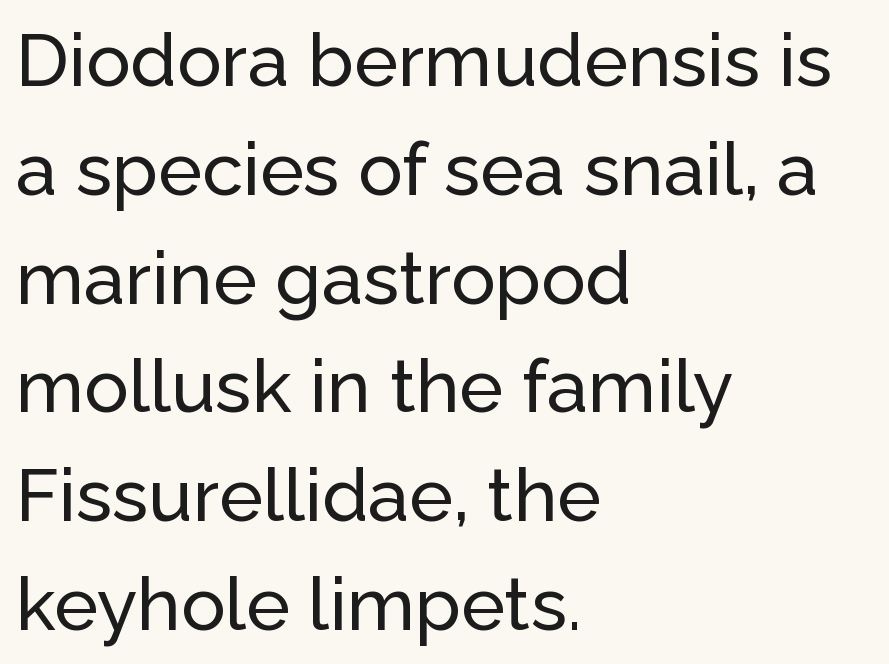
These lines stack with their left ends in a neat column. These lines are rendered in a variable-pitch font. In terms of leading, this rendering sits right in the middle. A typesetter would label this face a sans. A bare baseline throughout the passage. The axis of the letterforms is exactly vertical.
